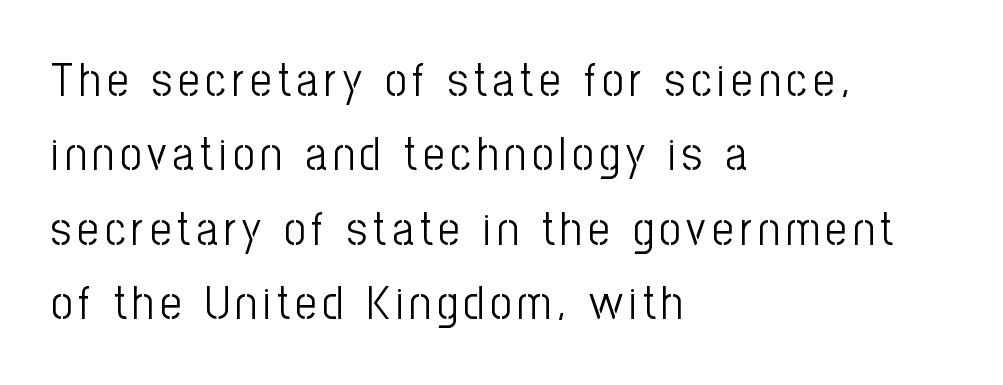
{"serif": "no", "italic": "no", "bold": "no", "weight": "light", "width": "condensed", "stroke_contrast": "low", "x_height": "medium", "monospaced": "no", "underline": "no", "align": "left", "line_spacing": "normal", "line_spacing_ratio": 1.58, "glyph_px": 47}
